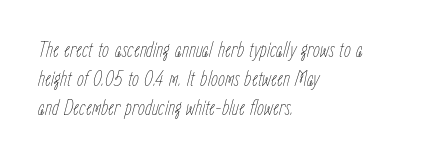
Q: Is the text bold? A: No.
Q: Is the text italic (slanted)? A: Yes, it leans right by about 15 degrees.
Q: Is the text underlined? A: No.
Q: How is the paragraph aligned? A: Left-aligned.
Q: Is the spacing between letters normal or unusually wide? A: Normal.
Q: Is the spacing between lines tight, normal or loose? A: Normal.
